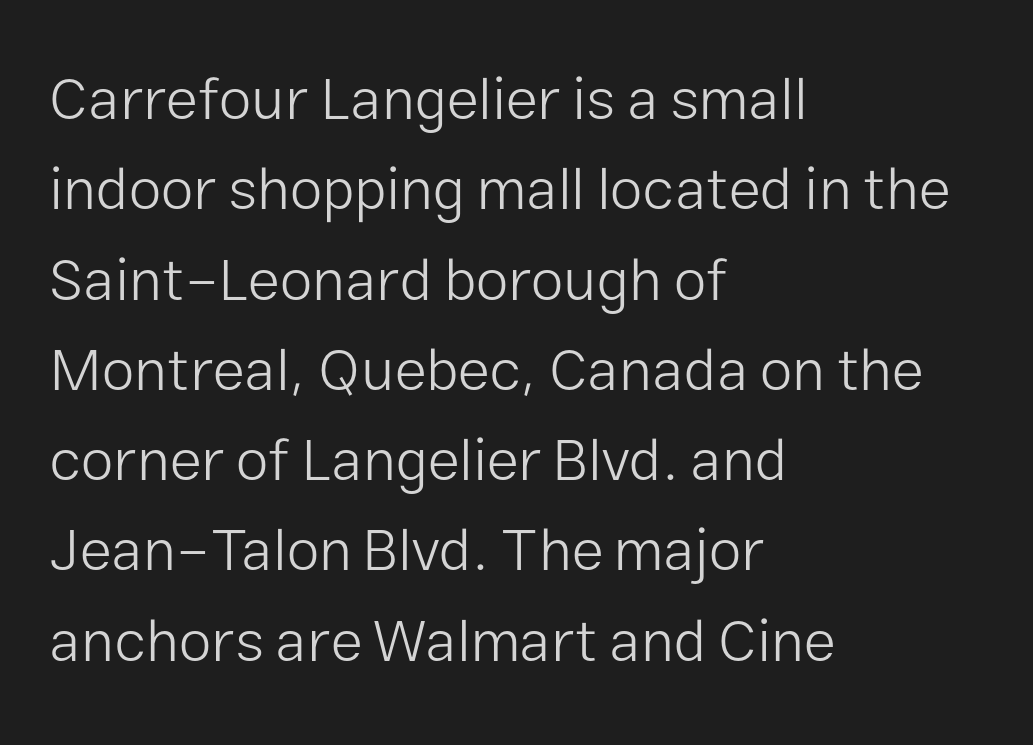
Is this a fixed-width face? No — the glyphs have proportional, varying widths. Lines of text with bare space underneath. Observe the ordinary spacing: letters are neighbours, not strangers. If you measured baseline to baseline, you'd find a middling distance.
